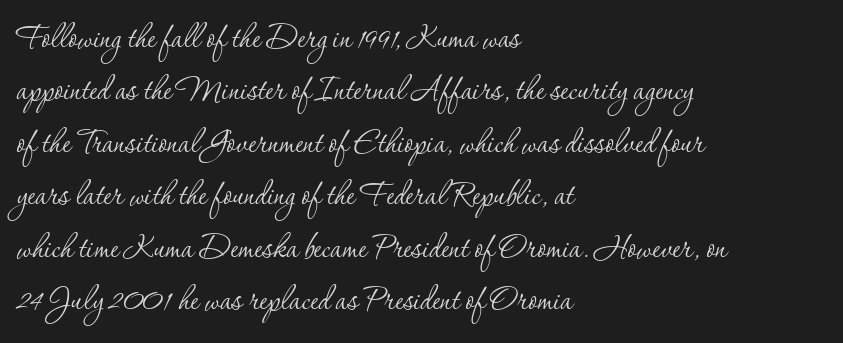
The image shows 40 px thin serif type; set left-aligned, normal line spacing (1.31x), normal letter spacing, not underlined; low stroke contrast and a small x-height.
